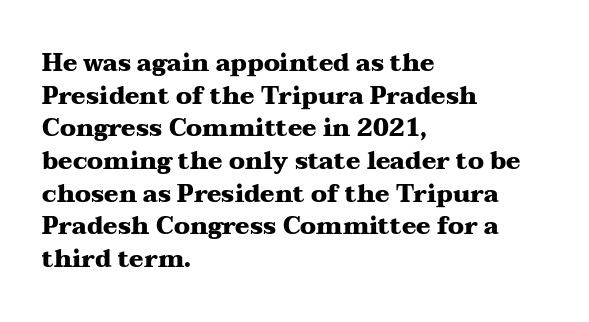
The image shows 24 px bold type, upright; set left-aligned, normal line spacing (1.36x), normal letter spacing, not underlined.
